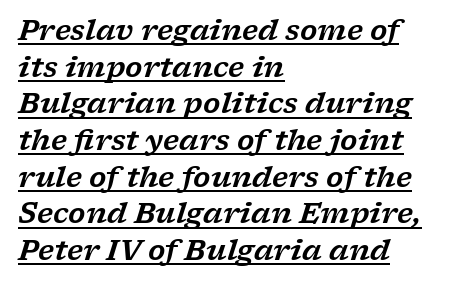
The image shows 28 px wide serif type, italic (leaning right); set left-aligned, normal line spacing (1.31x), normal letter spacing, underlined; low stroke contrast and a medium x-height.
